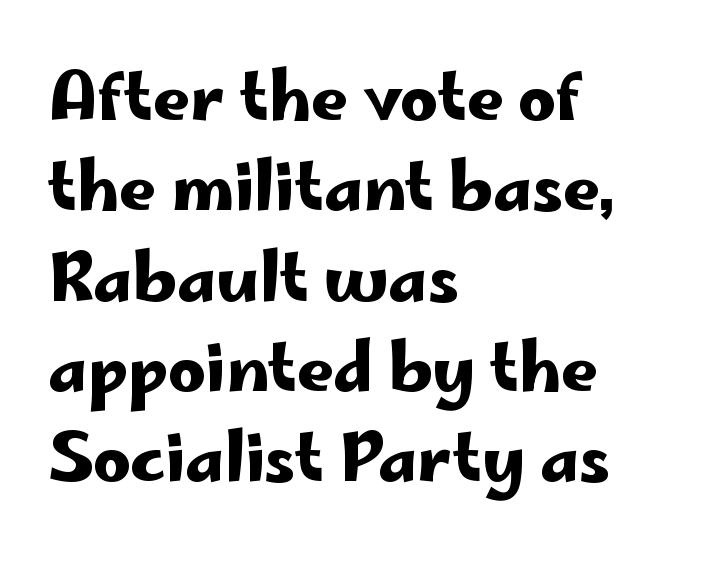
{"serif": "no", "italic": "no", "width": "wide", "stroke_contrast": "low", "x_height": "small", "monospaced": "no", "underline": "no", "align": "left", "line_spacing": "normal", "line_spacing_ratio": 1.39, "letter_spacing": "normal", "letter_spacing_em": 0.0, "glyph_px": 65}
